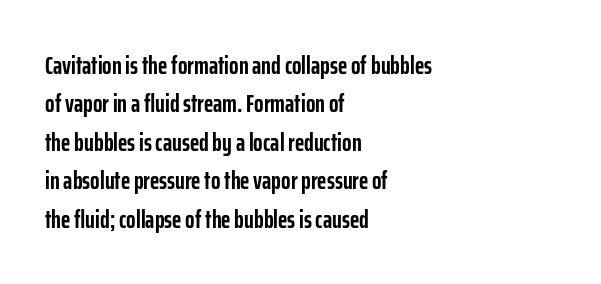
Here the glyphs are tracked normally, forming tight word shapes. Does the weight exceed regular? Yes, all the way to bold. The text block is weighted toward the left margin, trailing off unevenly rightward. Style check: upright. Notice how descenders clear the ascenders below comfortably — that's standard leading. Glance below the letters and you will spot only blank space.
